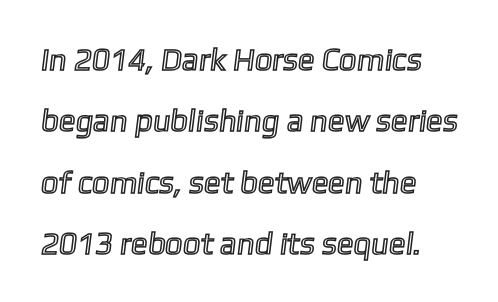
Teacher's note: observe the even left margin — that is flush-left alignment. There is no visible air inserted between adjacent glyphs. Leading: increased. Underlining? Definitely not there.
